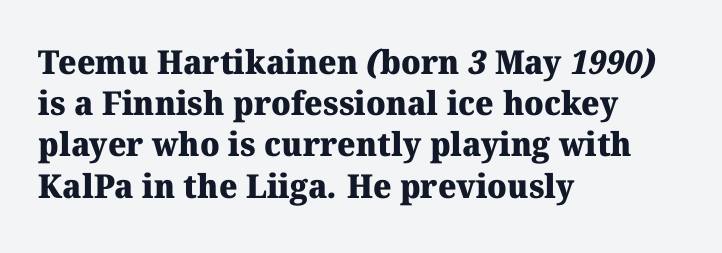
{"serif": "yes", "bold": "yes", "weight": "heavy", "width": "normal", "stroke_contrast": "medium", "x_height": "medium", "monospaced": "no", "underline": "no", "align": "left", "line_spacing": "normal", "line_spacing_ratio": 1.25, "letter_spacing": "normal", "letter_spacing_em": 0.0, "glyph_px": 33}
